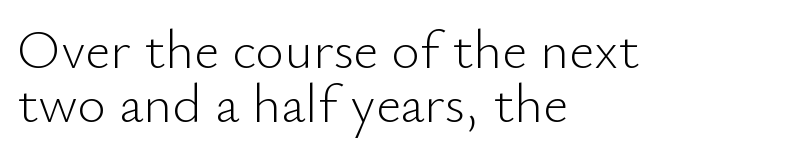
{"serif": "no", "italic": "no", "bold": "no", "weight": "light", "width": "normal", "stroke_contrast": "low", "x_height": "small", "monospaced": "no", "underline": "no", "align": "left", "line_spacing": "tight", "line_spacing_ratio": 0.99, "letter_spacing": "normal", "letter_spacing_em": 0.0, "glyph_px": 55}
